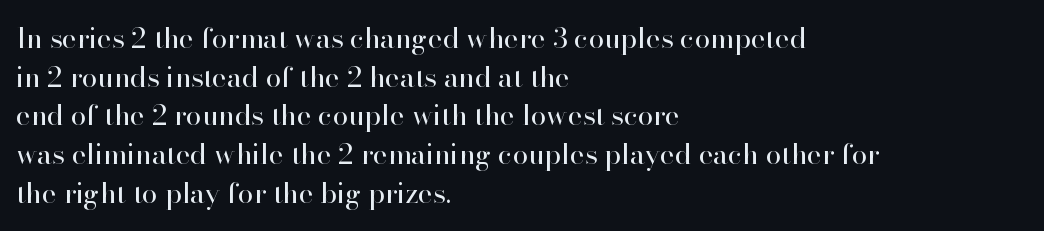
The image shows 28 px regular-weight serif type, upright; set left-aligned, normal line spacing (1.38x), normal letter spacing, not underlined; high stroke contrast and a small x-height.
